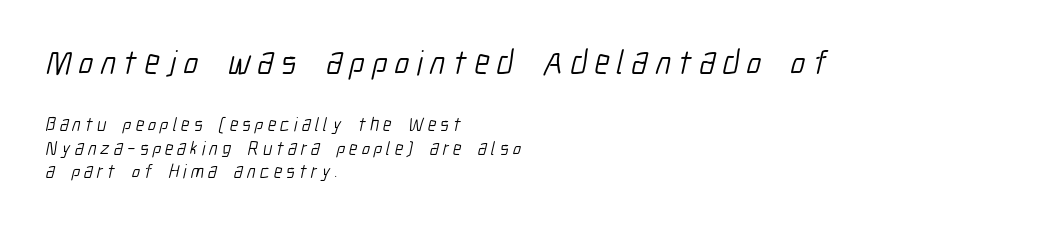
These lines are rendered in a variable-pitch font. This rendering features lettering with no underline. The upper block of text is set noticeably larger than the block beneath it. The face used here is a sans, in the tradition of grotesques and geometrics.
